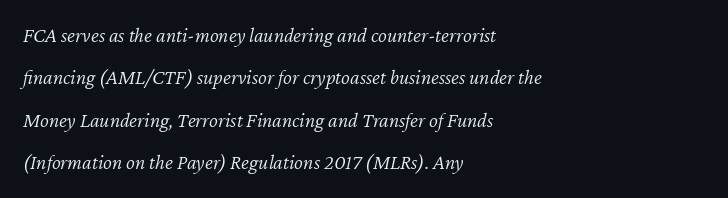
{"italic": "yes", "lean": "right", "slant_degrees": 12, "bold": "no", "underline": "no", "align": "left", "line_spacing": "loose", "line_spacing_ratio": 2.02, "letter_spacing": "normal", "letter_spacing_em": 0.0, "glyph_px": 21}
